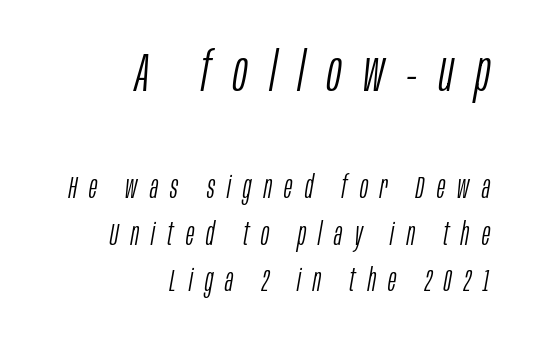
The passage shown is typed in a proportional face where columns would drift. Characters are canted at an angle relative to the baseline's perpendicular. The rendering anchors every line to the right-hand side. Rule under the text: the space is simply empty. Substantial extra tracking has been applied to these lines.
